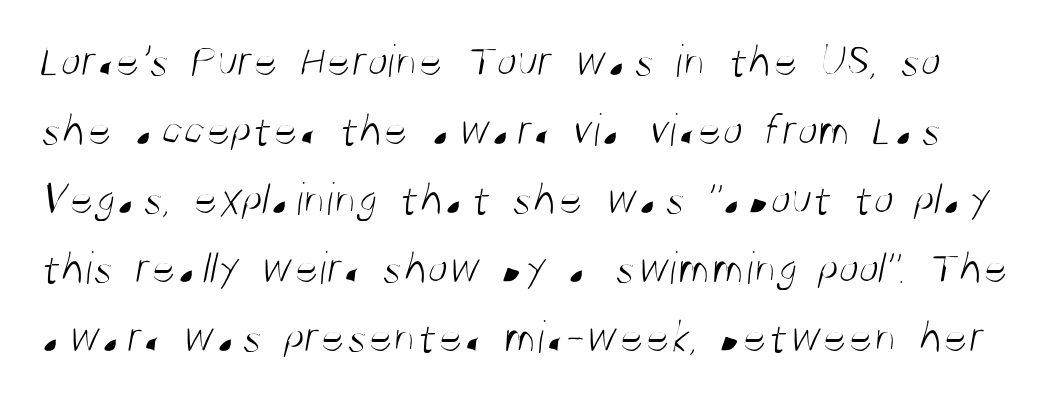
Has an underline been added? It has not. Think of a printed novel: that variable character pitch is what you see here. Observe the ordinary spacing: letters are neighbours, not strangers. I'd call this a sans setting — the letters go barefoot. The rows are spaced the way most documents space them.
